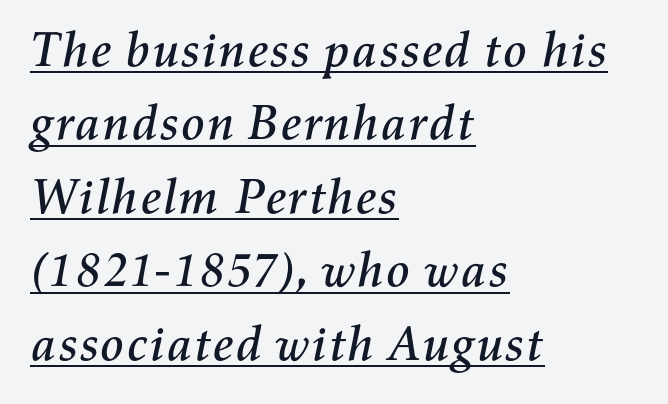
{"italic": "yes", "lean": "right", "slant_degrees": 11, "width": "normal", "stroke_contrast": "medium", "x_height": "medium", "monospaced": "no", "underline": "yes", "align": "left", "line_spacing": "normal", "line_spacing_ratio": 1.5, "letter_spacing": "normal", "letter_spacing_em": 0.0, "glyph_px": 49}
